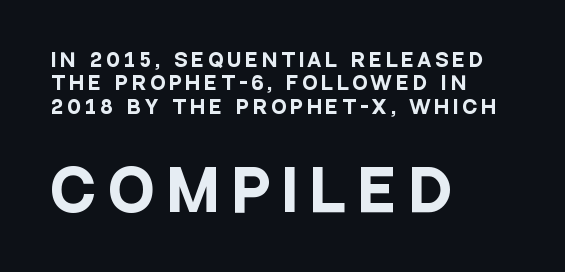
If you measured baseline to baseline, you'd find a middling distance. Has an underline been added? It has not. In terms of weight, the rendering is a true, heavy bold. Each letter keeps its own natural width here, so spacing adapts to shape.
